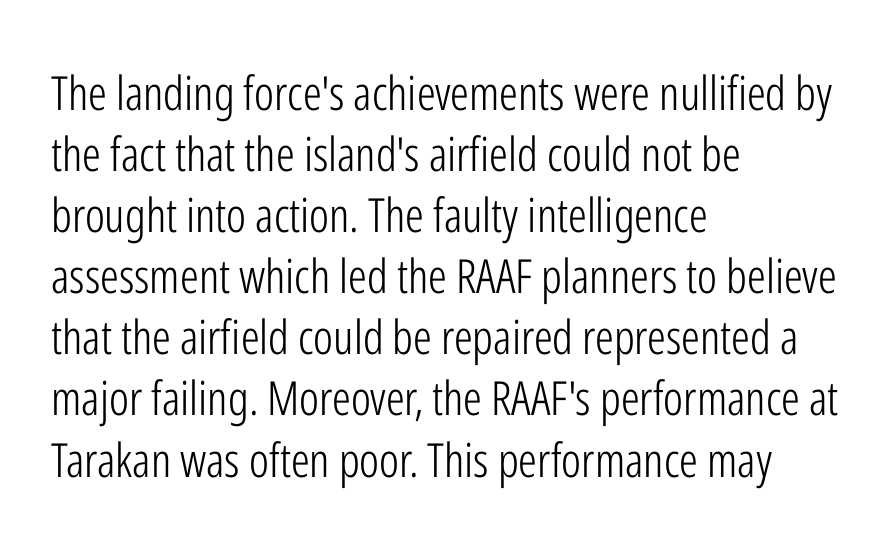
{"serif": "no", "italic": "no", "bold": "no", "weight": "light", "width": "condensed", "stroke_contrast": "low", "x_height": "medium", "monospaced": "no", "underline": "no", "align": "left", "line_spacing": "normal", "line_spacing_ratio": 1.3, "letter_spacing": "normal", "letter_spacing_em": 0.0, "glyph_px": 47}
